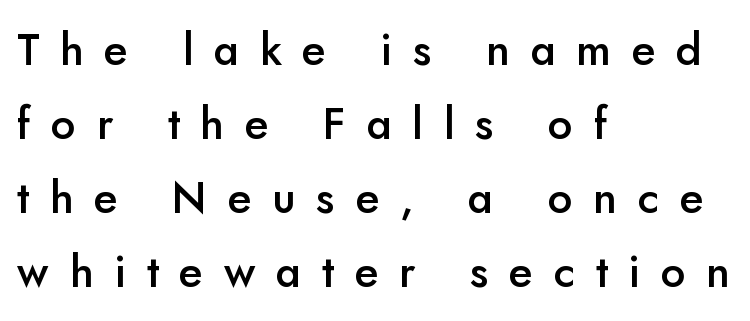
Q: Is the text bold? A: Semi-bold.
Q: Is the text italic (slanted)? A: No, it is upright.
Q: Is the typeface a serif or a sans-serif typeface? A: Sans-serif.
Q: Is the text underlined? A: No.
Q: How is the paragraph aligned? A: Left-aligned.
Q: Is the spacing between letters normal or unusually wide? A: Unusually wide.
Q: Is the spacing between lines tight, normal or loose? A: Normal.
Q: Width (condensed, normal, or wide)? A: Normal.
Q: Stroke contrast? A: Low.
Q: x-height? A: Small.
Q: Monospaced? A: No.
